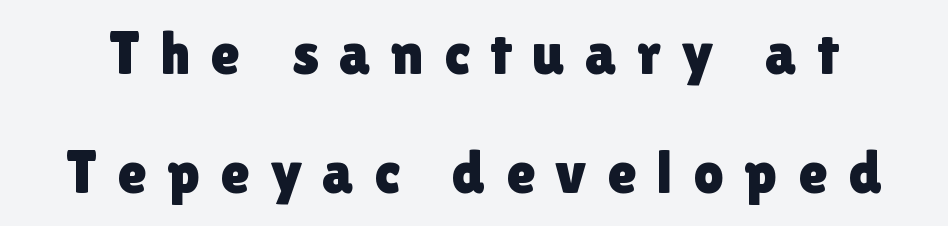
Does the leading feel generous? Absolutely, it's lavish. The string is rendered with underlining switched off. These lines are rendered in a variable-pitch font. The type sits square on the baseline with zero lean. The letters are spread apart with noticeably loose tracking.
